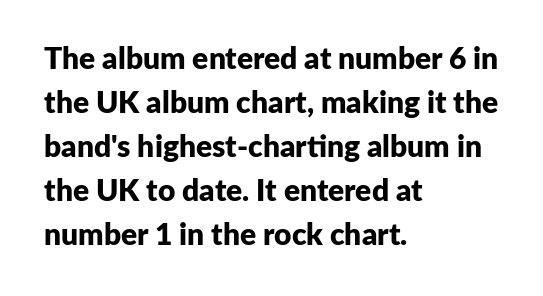
The image shows 30 px bold sans-serif type, upright; set left-aligned, normal line spacing (1.47x), normal letter spacing, not underlined; low stroke contrast and a medium x-height.
